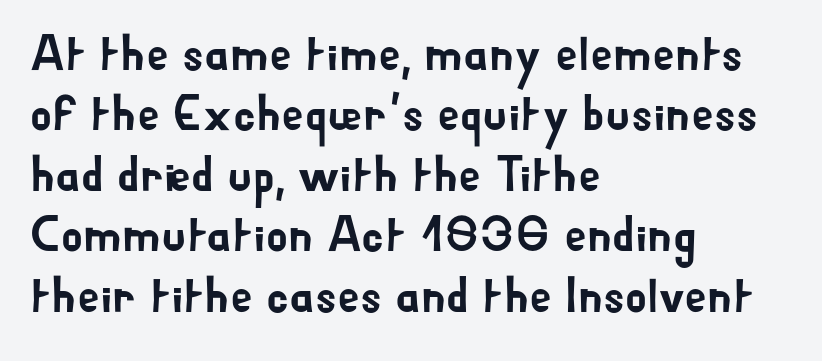
The image shows 50 px sans-serif type, upright; set left-aligned, line spacing 1.21x, normal letter spacing, not underlined; low stroke contrast and a small x-height.
